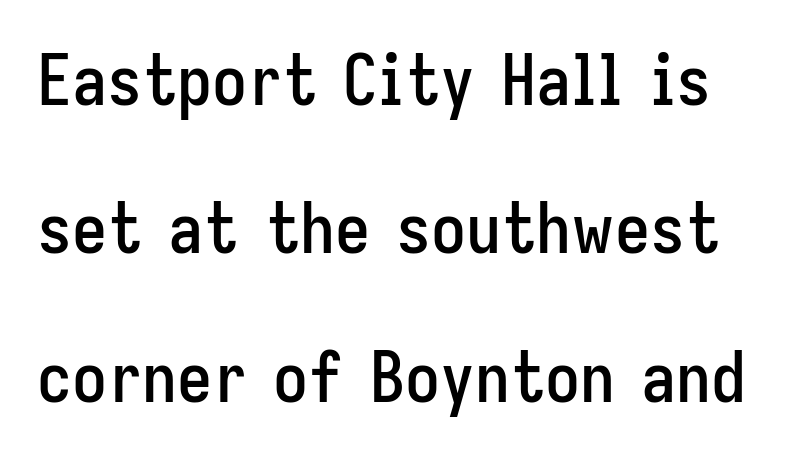
The letters stand straight up with perfectly vertical stems. The letters advance in unequal steps, a hallmark of proportional type. Tracking value appears to be zero — textbook default spacing. Serifs: no, the terminals of the letterforms are clean. Each row of text sits above clean, open space.
